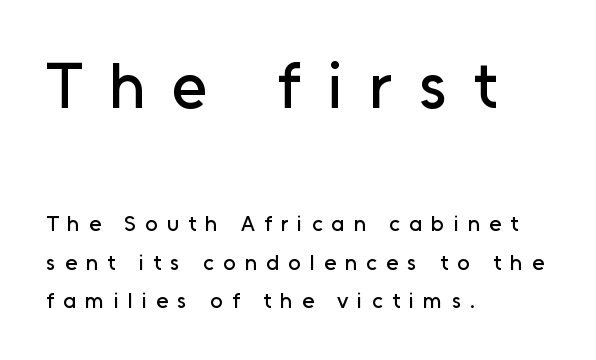
{"serif": "no", "italic": "no", "width": "normal", "stroke_contrast": "low", "x_height": "medium", "monospaced": "no", "underline": "no", "align": "left", "line_spacing_ratio": 1.73, "letter_spacing": "wide", "letter_spacing_em": 0.41, "larger_block": "first", "size_ratio": 2.95, "glyph_px": 65}
